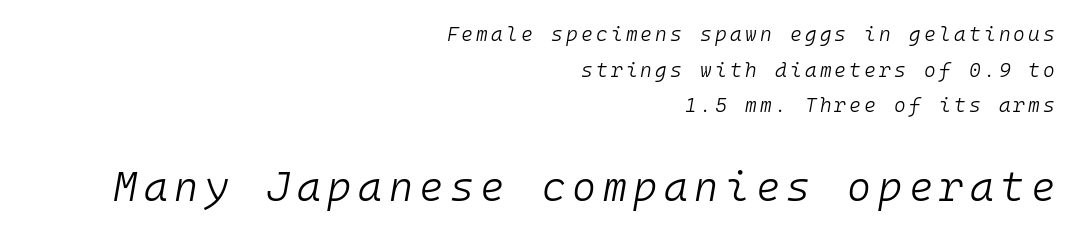
The image shows 41 px light type, italic (leaning right), monospaced; set right-aligned, line spacing 1.78x, not underlined; the second (bottom) block is 2.05x larger; low stroke contrast and a medium x-height.
